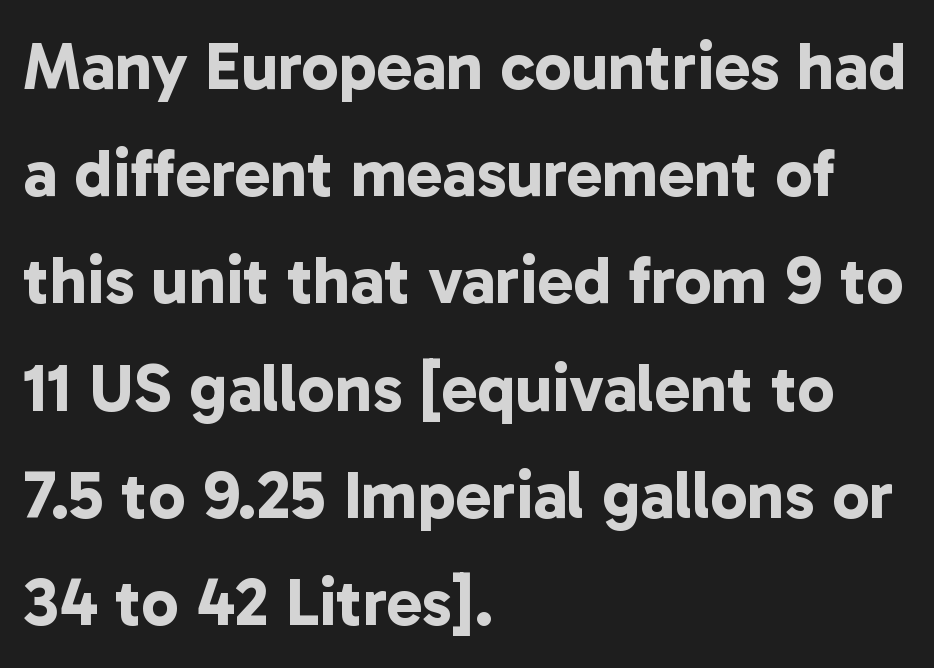
{"serif": "no", "bold": "yes", "weight": "bold", "width": "normal", "stroke_contrast": "low", "x_height": "medium", "monospaced": "no", "underline": "no", "align": "left", "line_spacing": "normal", "line_spacing_ratio": 1.6, "letter_spacing": "normal", "letter_spacing_em": 0.0, "glyph_px": 67}
